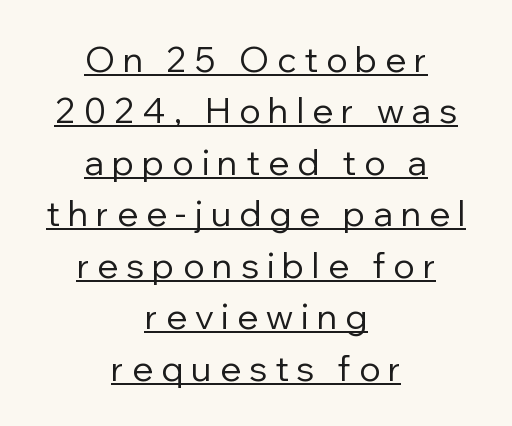
The image shows 35 px regular-weight sans-serif type, upright; set centered, normal line spacing (1.47x), unusually wide letter spacing (+0.23 em), underlined; low stroke contrast and a medium x-height.
